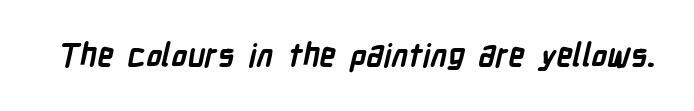
The face used here is a sans, in the tradition of grotesques and geometrics. The strokes are fattened all the way to bold. Short note: letters normally spaced. Honestly, there is no underline to notice here at all. Spacing verdict: proportional, widths tailored to each character.
